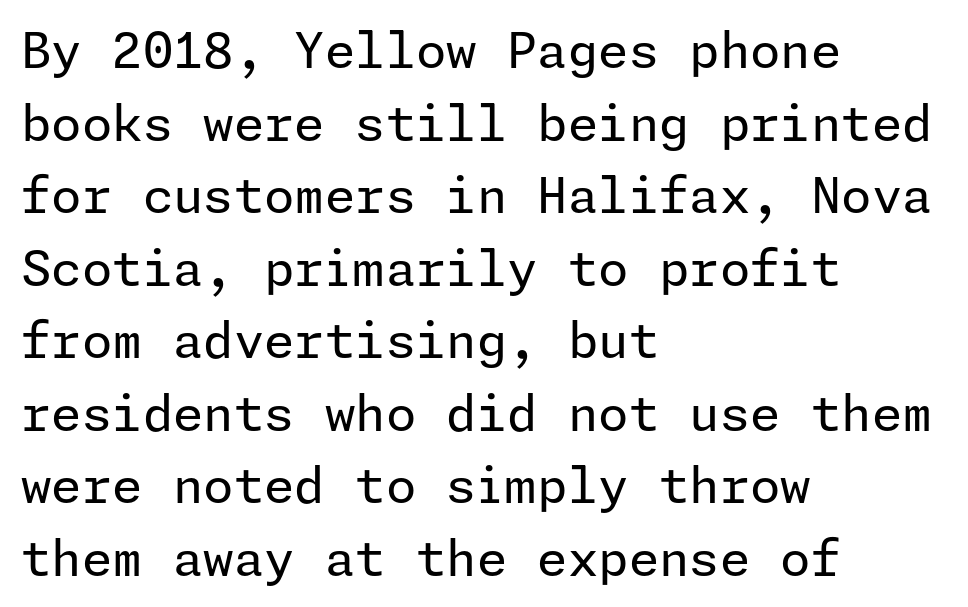
The image shows 49 px regular-weight sans-serif type, upright; set left-aligned, normal line spacing (1.48x), normal letter spacing, not underlined; low stroke contrast and a medium x-height.
